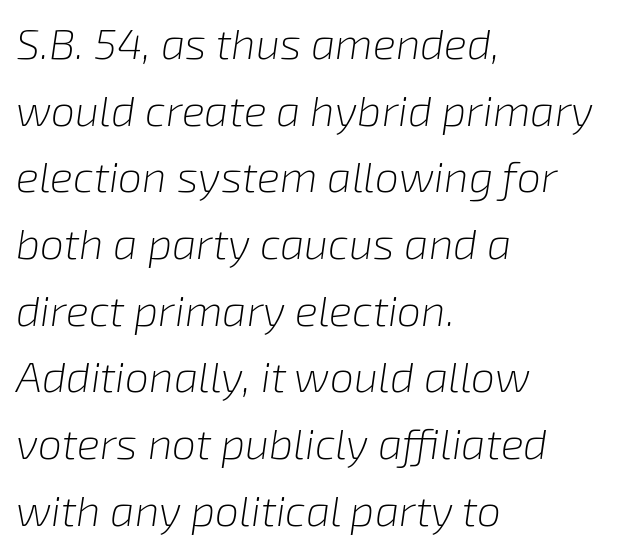
The image shows 43 px light type, italic (leaning right); set left-aligned, normal line spacing (1.55x), normal letter spacing, not underlined; low stroke contrast and a medium x-height.
